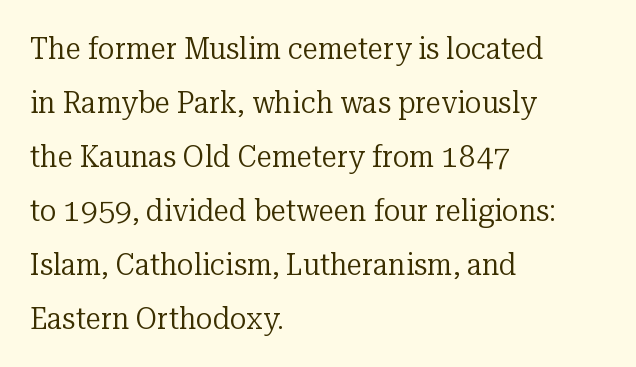
The line texture is even and compact thanks to regular tracking. No extra ink here — the face is not bold. Check the space under the baseline: it is left empty. The setting favours the left margin, as ordinary paragraphs usually do. Character widths vary here, with narrow letters taking less room than wide ones. If you drew a line through each stem, it would be perfectly vertical.
